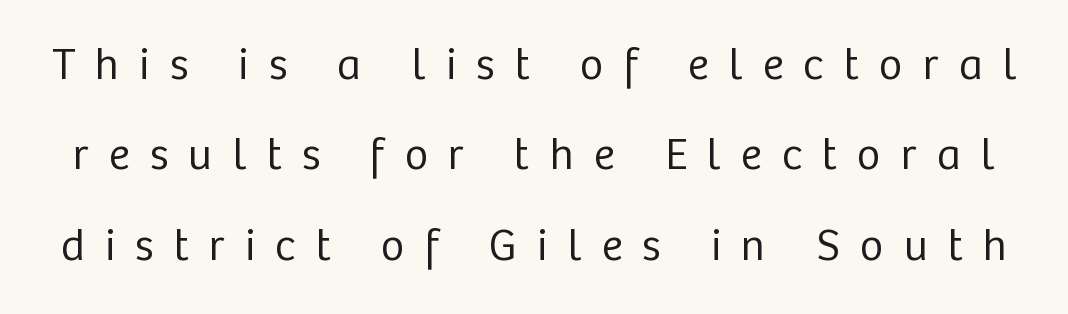
Bold? No — there's no thickening of the strokes. Someone cranked the tracking dial way up on this one. These lines are rendered in a variable-pitch font. This is roman type, the default non-slanted kind. Descender tails drop into unmarked territory. What's the leading like? Stretched, with rows far apart.
